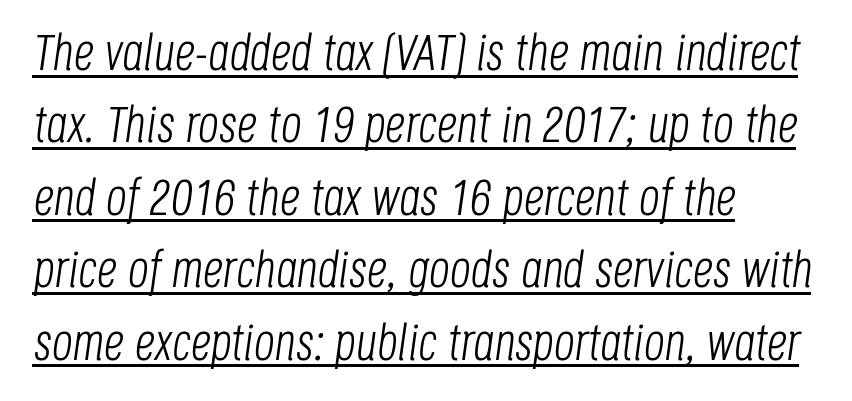
Q: Is the text bold? A: No.
Q: Is the text italic (slanted)? A: Yes, it leans right by about 8 degrees.
Q: Is the text underlined? A: Yes.
Q: How is the paragraph aligned? A: Left-aligned.
Q: Is the spacing between letters normal or unusually wide? A: Normal.
Q: Is the spacing between lines tight, normal or loose? A: Normal.
Q: Width (condensed, normal, or wide)? A: Condensed.
Q: Stroke contrast? A: Low.
Q: x-height? A: Large.
Q: Monospaced? A: No.
